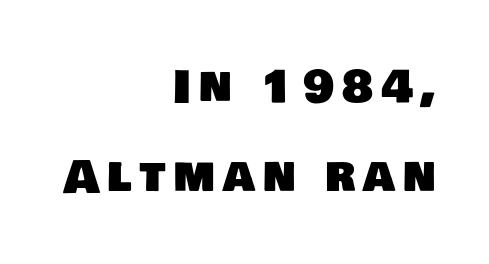
Glance below the letters and you will spot only blank space. Does the copy run flush right? Yes — the right margin is perfectly even. The letters advance in unequal steps, a hallmark of proportional type. Nothing sits at the stroke ends, so this counts as sans-serif. The block of text is sparse from top to bottom, with ample space between rows.
